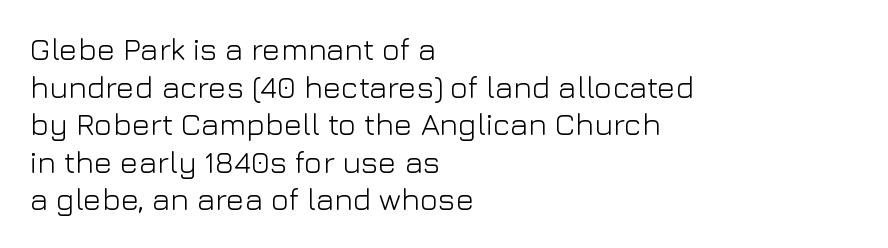
Character widths vary here, with narrow letters taking less room than wide ones. Grotesque or geometric, the face here clearly has no serifs. The strokes carry an ordinary text weight at most. Layout note: lines flush left. The glyphs are unaccompanied by any horizontal stroke below them.
